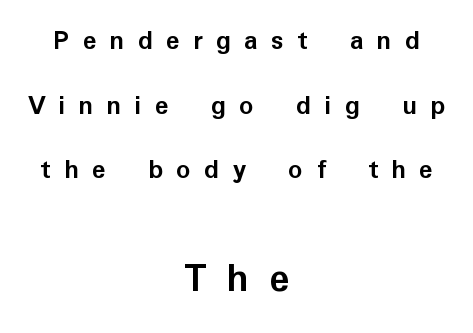
This sample is center-justified, so both line endings float freely. Glyph-to-glyph distance is far greater than everyday printed text. Italic? Not at all — the glyphs are vertical. The strokes are fattened all the way to bold. Check under the words: just untouched page. The block of text is sparse from top to bottom, with ample space between rows.
